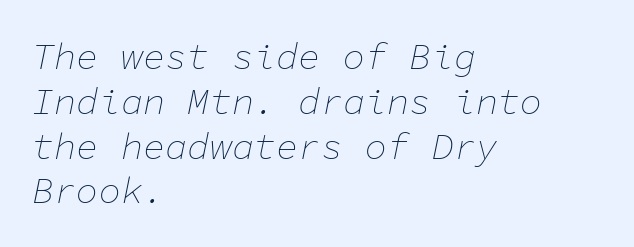
The image shows 37 px thin type, italic (leaning right), monospaced; set left-aligned, line spacing 1.21x, normal letter spacing, not underlined; low stroke contrast and a medium x-height.
